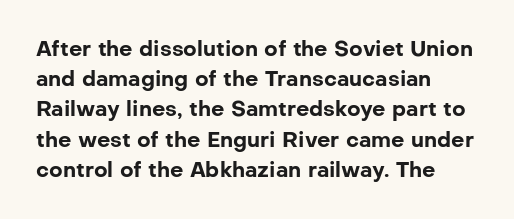
The image shows 21 px bold type, upright; set left-aligned, normal line spacing (1.44x), normal letter spacing, not underlined.
